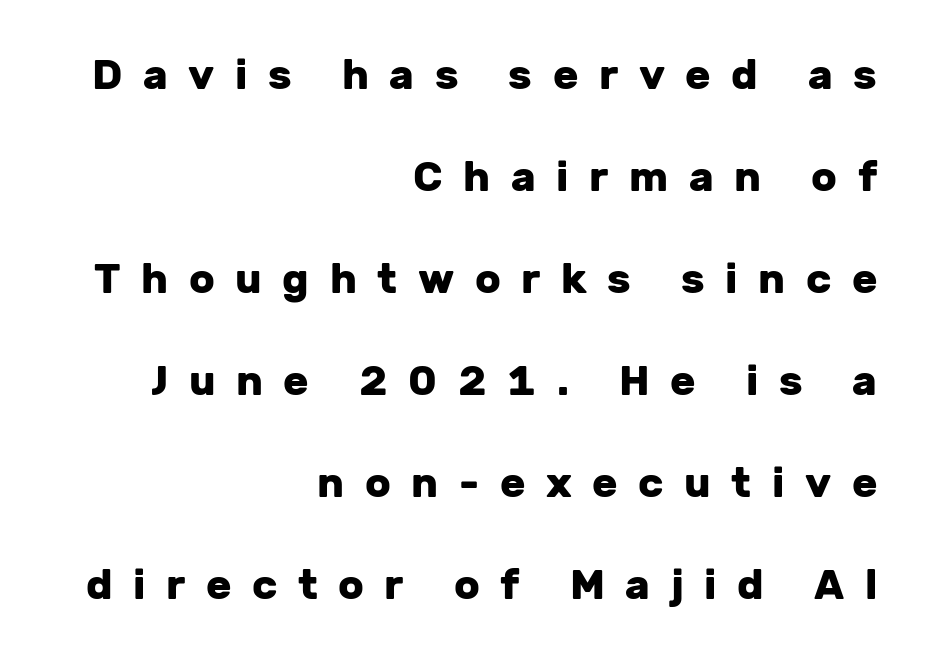
The image shows 42 px heavy sans-serif type, upright; set right-aligned, loose line spacing (2.43x), unusually wide letter spacing (+0.49 em), not underlined; low stroke contrast and a medium x-height.
